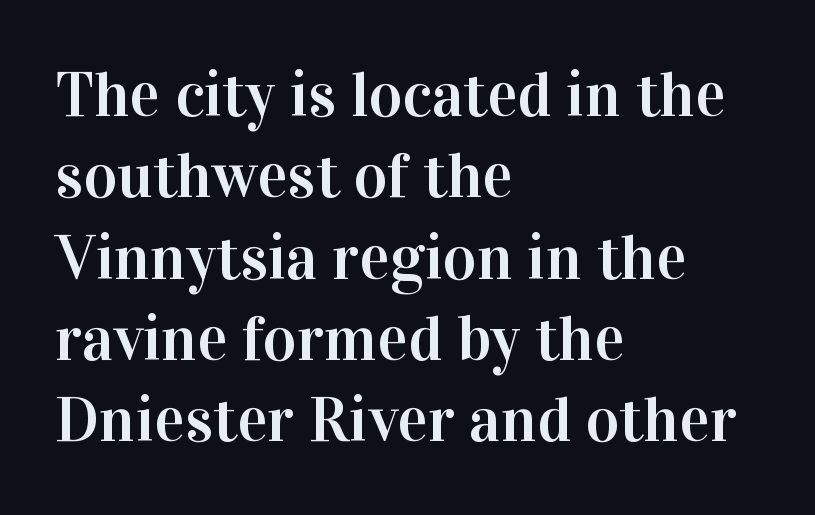
This sample keeps an unexceptional amount of space between lines. The face used here is proportionally spaced, like ordinary book or web type. Compared with a centered layout, this one pins lines to the left instead. This sample uses a serif face. Every stem runs plumb, perpendicular to the baseline. Look at the tracking — it's just the regular setting, nothing added.
